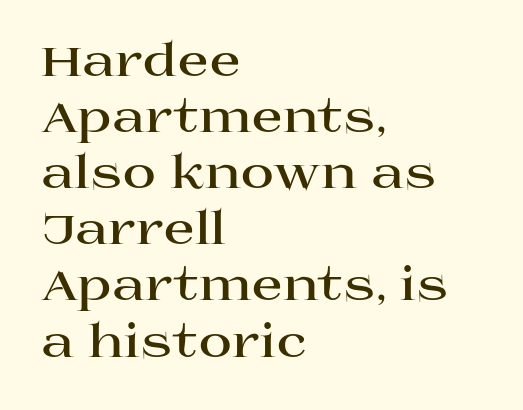
The image shows 46 px bold, wide serif type, upright; set left-aligned, line spacing 1.22x, normal letter spacing, not underlined; high stroke contrast and a large x-height.
